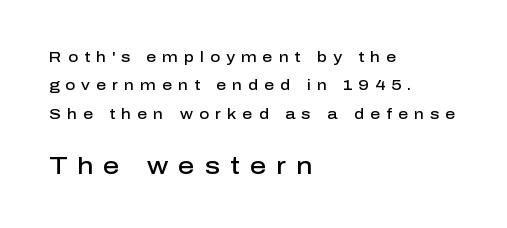
The image shows 23 px text type, upright; set left-aligned, loose line spacing (2.03x), unusually wide letter spacing (+0.43 em), not underlined; the second (bottom) block is 1.64x larger.
